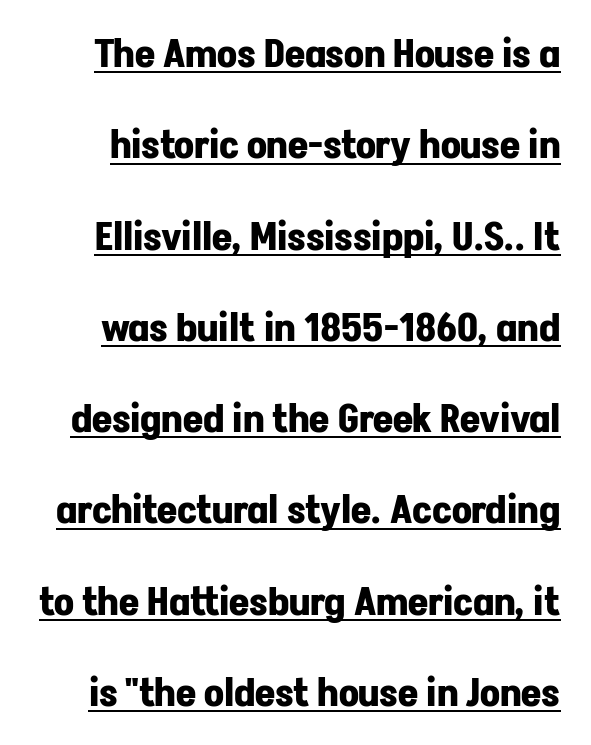
Q: Is the text bold? A: Yes.
Q: Is the text italic (slanted)? A: No, it is upright.
Q: Is the typeface a serif or a sans-serif typeface? A: Sans-serif.
Q: Is the text underlined? A: Yes.
Q: Is the spacing between letters normal or unusually wide? A: Normal.
Q: Is the spacing between lines tight, normal or loose? A: Loose.
Q: Width (condensed, normal, or wide)? A: Normal.
Q: Stroke contrast? A: Low.
Q: x-height? A: Medium.
Q: Monospaced? A: No.
